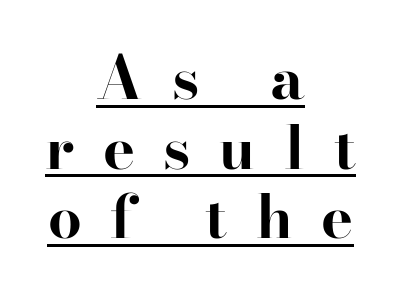
The image shows 60 px bold serif type, upright; set centered, line spacing 1.16x, unusually wide letter spacing (+0.47 em), underlined; high stroke contrast and a small x-height.
